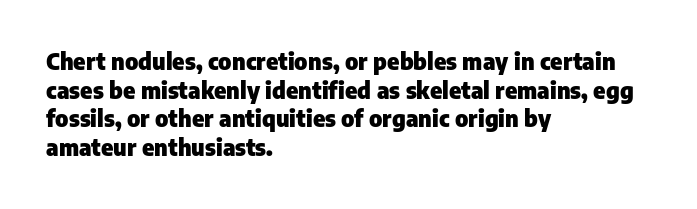
In CSS terms this would be text-align: left. On the weight axis this lands at bold, roughly 700. No word sits above an underline. Regarding leading, the lines here are spaced in the standard way. Quick note: not italic, upright. Glyph-to-glyph distance matches everyday printed text.
